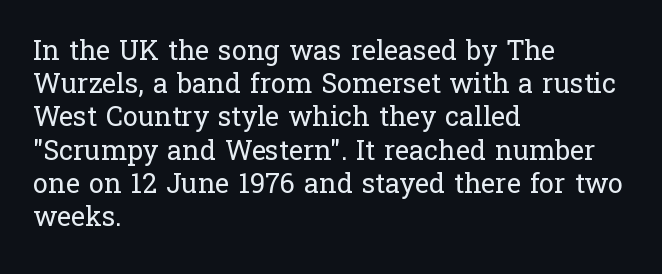
Q: Is the text bold? A: No.
Q: Is the text italic (slanted)? A: No, it is upright.
Q: Is the text underlined? A: No.
Q: How is the paragraph aligned? A: Left-aligned.
Q: Is the spacing between letters normal or unusually wide? A: Normal.
